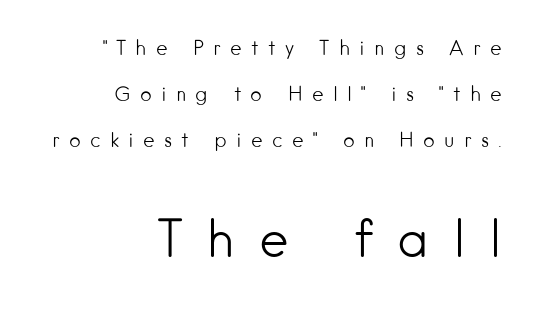
{"serif": "no", "italic": "no", "bold": "no", "weight": "light", "width": "normal", "stroke_contrast": "low", "x_height": "small", "monospaced": "no", "underline": "no", "align": "right", "line_spacing": "loose", "line_spacing_ratio": 2.31, "letter_spacing": "wide", "letter_spacing_em": 0.46, "larger_block": "second", "size_ratio": 2.55, "glyph_px": 51}
